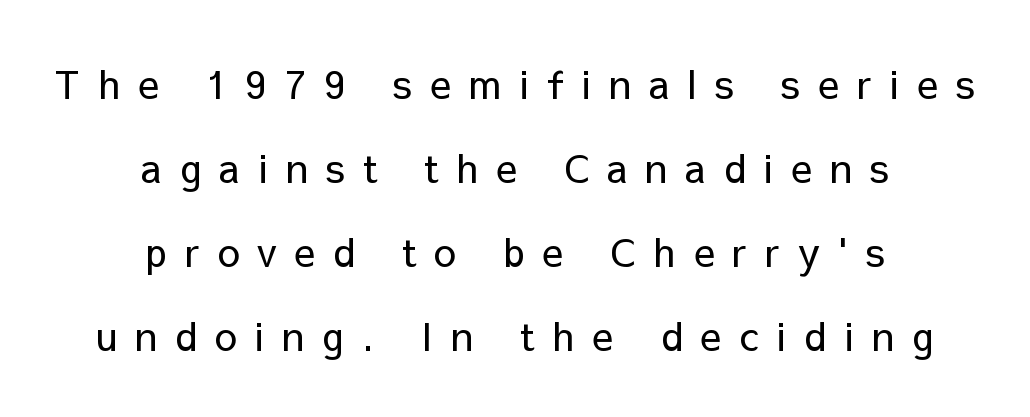
{"serif": "no", "italic": "no", "bold": "no", "weight": "regular", "width": "normal", "stroke_contrast": "low", "x_height": "medium", "monospaced": "no", "underline": "no", "align": "center", "line_spacing": "loose", "line_spacing_ratio": 2.15, "letter_spacing": "wide", "letter_spacing_em": 0.46, "glyph_px": 39}
